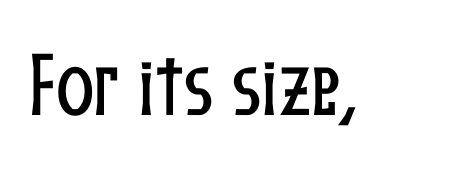
Each word holds together tightly as a unit, with standard inter-letter gaps. These lines were composed using upright roman letters. The baseline area is clear. You could not count columns in this text — the font is proportionally spaced.
